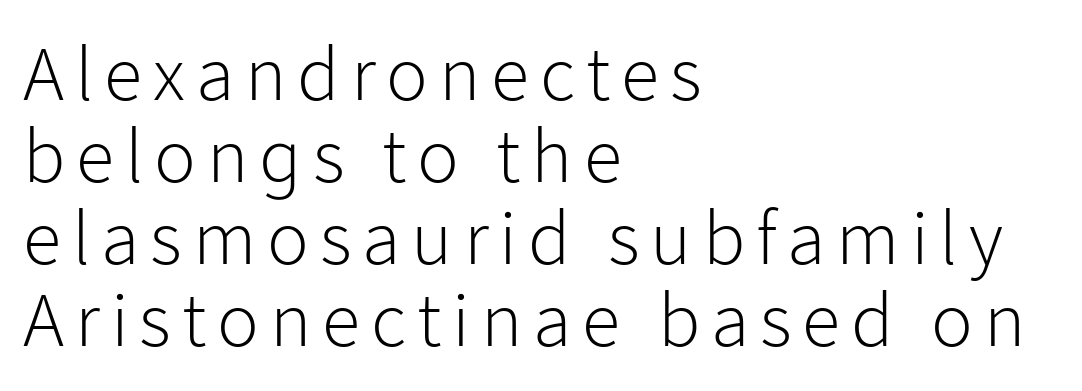
Students, observe: this is what under-led, compact text looks like. Posture: vertical. Line beginnings align vertically; line endings do not. Is this a sans? Yes — the strokes have no serifs. Underline: absent.
